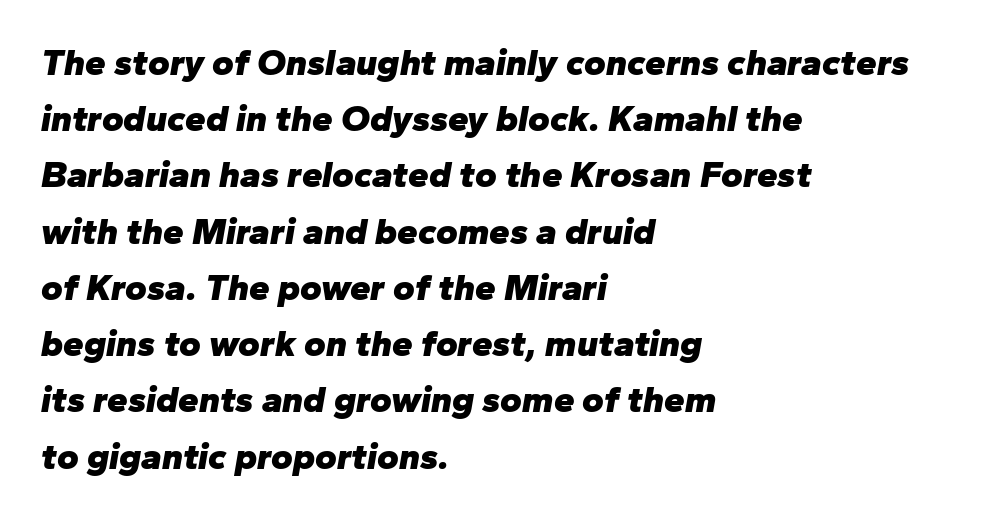
Q: Is the text bold? A: Yes.
Q: Is the text italic (slanted)? A: Yes, it leans right by about 10 degrees.
Q: Is the text underlined? A: No.
Q: How is the paragraph aligned? A: Left-aligned.
Q: Is the spacing between letters normal or unusually wide? A: Normal.
Q: Is the spacing between lines tight, normal or loose? A: Normal.
Q: Width (condensed, normal, or wide)? A: Normal.
Q: Stroke contrast? A: Low.
Q: x-height? A: Medium.
Q: Monospaced? A: No.
